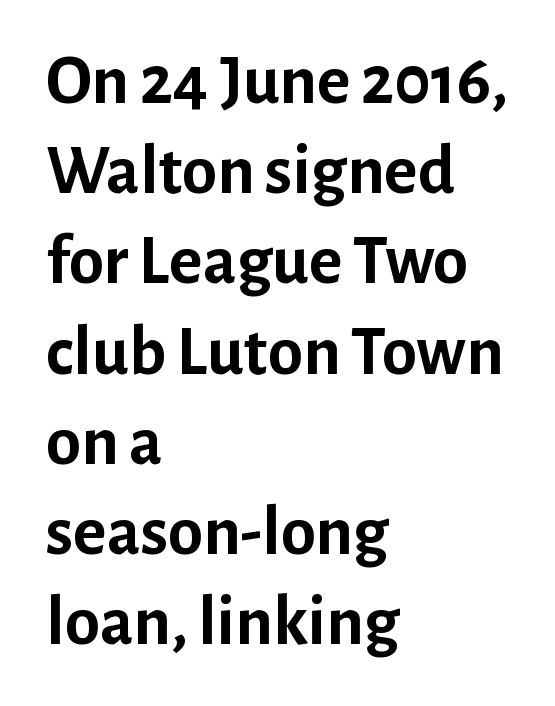
Q: Is the text bold? A: Yes.
Q: Is the text italic (slanted)? A: No, it is upright.
Q: Is the typeface a serif or a sans-serif typeface? A: Sans-serif.
Q: Is the text underlined? A: No.
Q: How is the paragraph aligned? A: Left-aligned.
Q: Is the spacing between letters normal or unusually wide? A: Normal.
Q: Is the spacing between lines tight, normal or loose? A: Normal.
Q: Width (condensed, normal, or wide)? A: Normal.
Q: Stroke contrast? A: Low.
Q: x-height? A: Medium.
Q: Monospaced? A: No.
